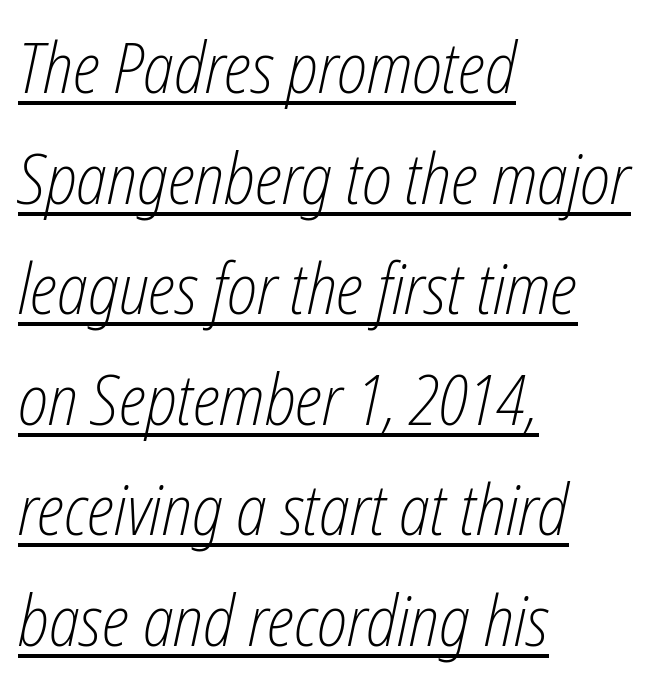
{"italic": "yes", "lean": "right", "slant_degrees": 12, "bold": "no", "weight": "light", "width": "condensed", "stroke_contrast": "low", "x_height": "medium", "monospaced": "no", "underline": "yes", "align": "left", "line_spacing": "normal", "line_spacing_ratio": 1.58, "letter_spacing": "normal", "letter_spacing_em": 0.0, "glyph_px": 70}
